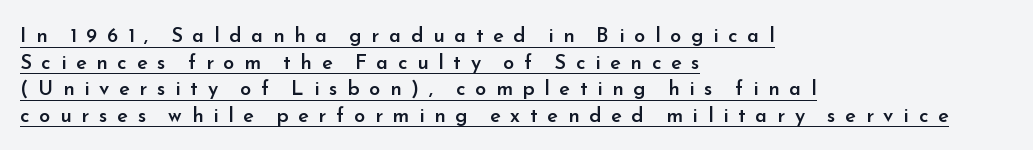
The image shows 20 px text type, upright; set left-aligned, normal line spacing (1.33x), unusually wide letter spacing (+0.49 em), underlined.
